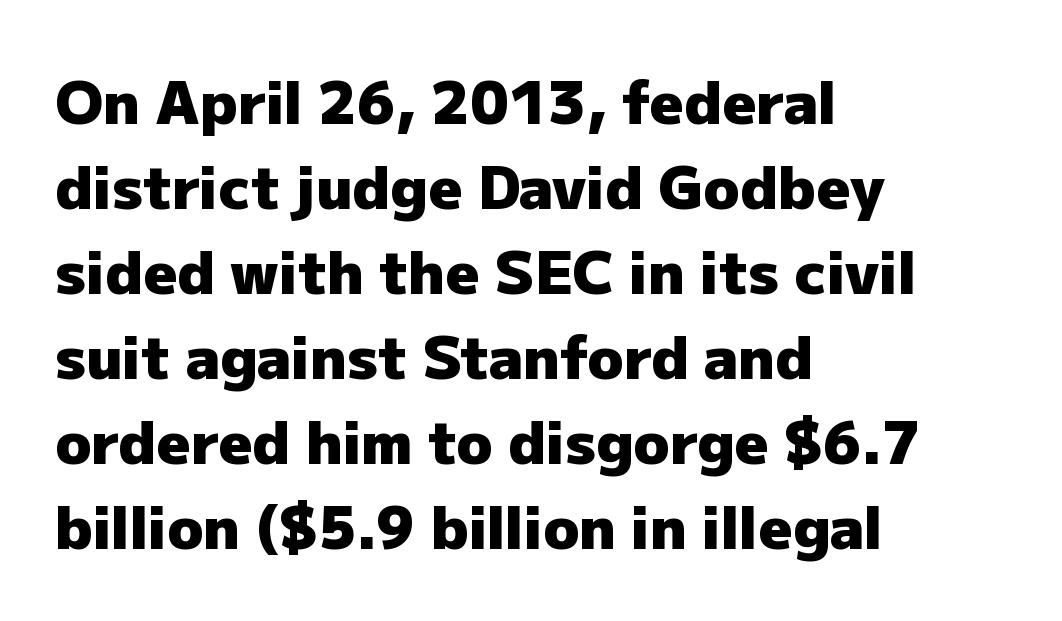
Q: Is the text bold? A: Yes.
Q: Is the text italic (slanted)? A: No, it is upright.
Q: Is the typeface a serif or a sans-serif typeface? A: Sans-serif.
Q: Is the text underlined? A: No.
Q: How is the paragraph aligned? A: Left-aligned.
Q: Is the spacing between letters normal or unusually wide? A: Normal.
Q: Is the spacing between lines tight, normal or loose? A: Normal.
Q: Width (condensed, normal, or wide)? A: Normal.
Q: Stroke contrast? A: Low.
Q: x-height? A: Medium.
Q: Monospaced? A: No.
